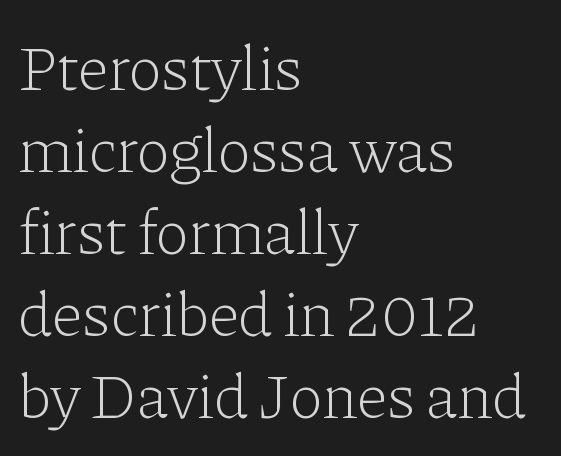
The image shows 64 px light serif type, upright; set left-aligned, normal line spacing (1.28x), normal letter spacing, not underlined; low stroke contrast and a medium x-height.
